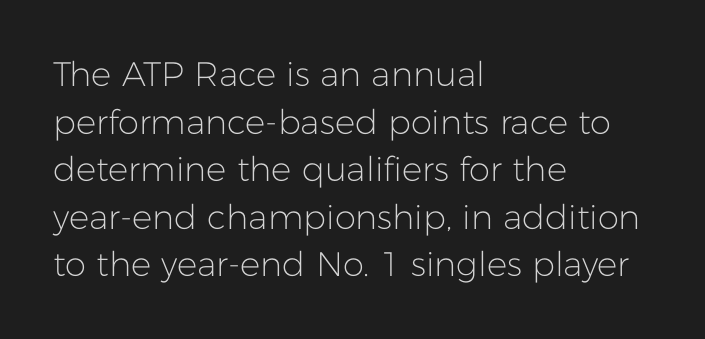
This sample uses plain, unmodified letter spacing. Regular leading. The lettering stays uniformly vertical, giving the passage a roman look. Is this a heavy cut? Hardly; it is regular or lighter. Each line starts at the same left margin while the right side varies.
